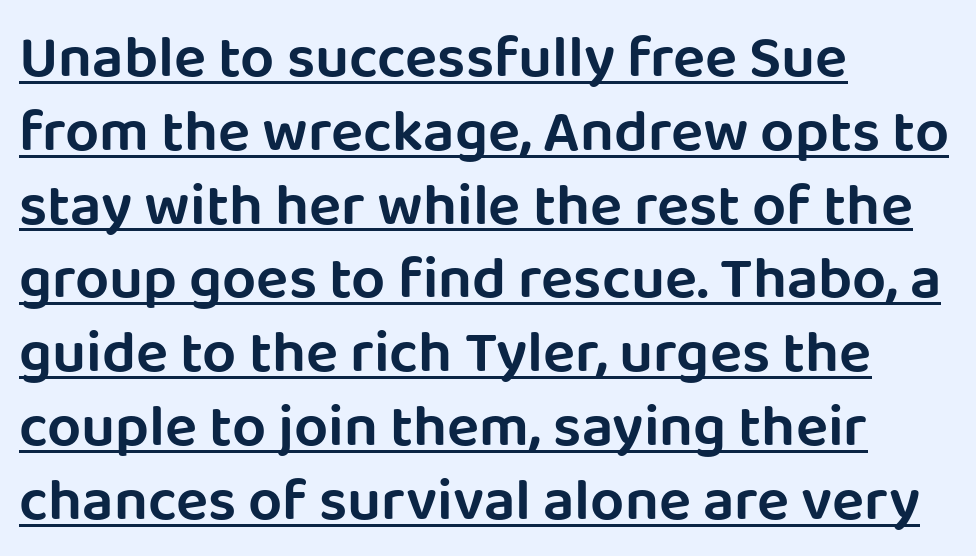
Q: Is the text italic (slanted)? A: No, it is upright.
Q: Is the typeface a serif or a sans-serif typeface? A: Sans-serif.
Q: Is the text underlined? A: Yes.
Q: How is the paragraph aligned? A: Left-aligned.
Q: Is the spacing between letters normal or unusually wide? A: Normal.
Q: Width (condensed, normal, or wide)? A: Normal.
Q: Stroke contrast? A: Low.
Q: x-height? A: Large.
Q: Monospaced? A: No.
